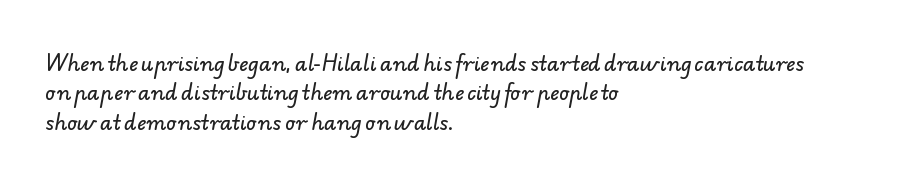
{"underline": "no", "align": "left", "line_spacing": "normal", "line_spacing_ratio": 1.47, "letter_spacing": "normal", "letter_spacing_em": 0.0, "glyph_px": 20}
